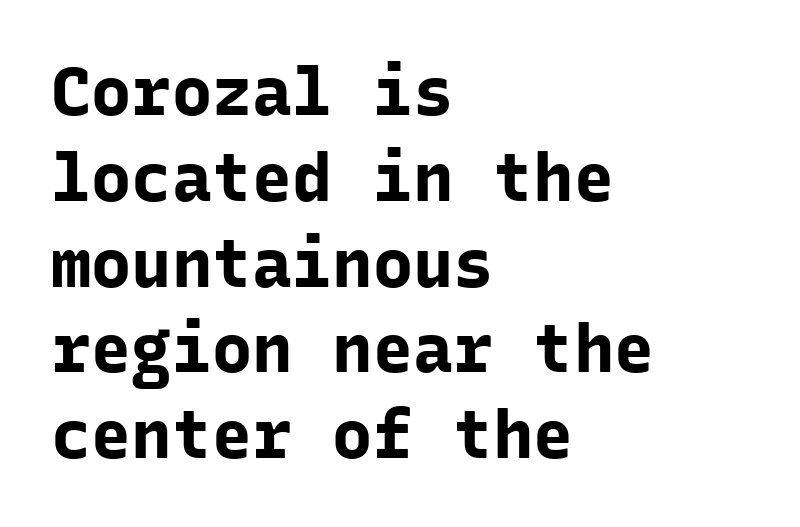
{"serif": "no", "italic": "no", "bold": "yes", "weight": "bold", "width": "normal", "stroke_contrast": "low", "x_height": "medium", "monospaced": "yes", "underline": "no", "align": "left", "line_spacing": "normal", "line_spacing_ratio": 1.28, "letter_spacing": "normal", "letter_spacing_em": 0.0, "glyph_px": 67}
